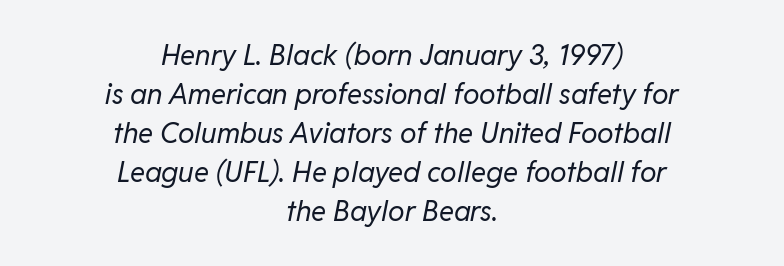
The image shows 28 px regular-weight type, italic (leaning right); set centered, normal line spacing (1.39x), normal letter spacing, not underlined; low stroke contrast and a medium x-height.
